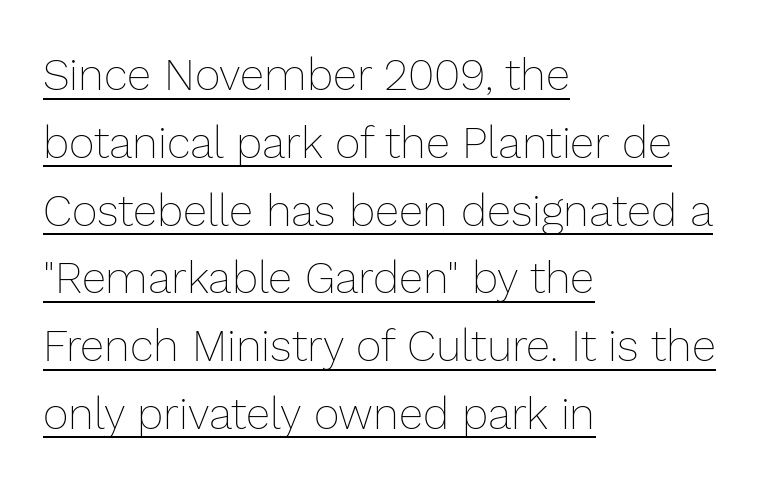
Q: Is the text bold? A: No.
Q: Is the text italic (slanted)? A: No, it is upright.
Q: Is the text underlined? A: Yes.
Q: How is the paragraph aligned? A: Left-aligned.
Q: Is the spacing between letters normal or unusually wide? A: Normal.
Q: Is the spacing between lines tight, normal or loose? A: Normal.
Q: Width (condensed, normal, or wide)? A: Normal.
Q: Stroke contrast? A: Low.
Q: x-height? A: Medium.
Q: Monospaced? A: No.
